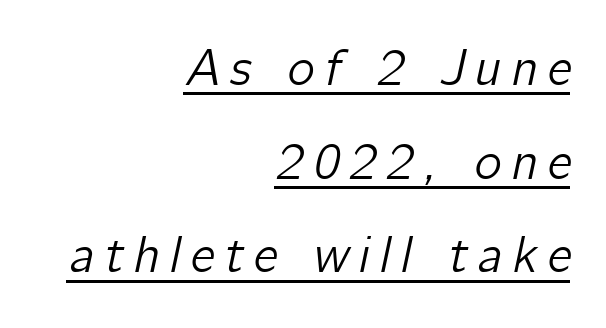
The image shows 52 px text type, italic (leaning right); set right-aligned, line spacing 1.8x, underlined; low stroke contrast and a medium x-height.
